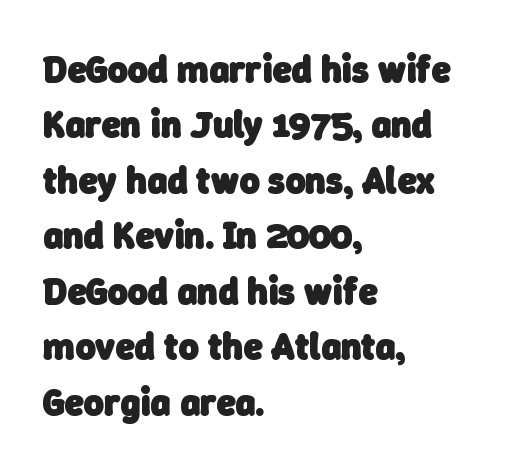
The image shows 38 px heavy sans-serif type; set left-aligned, normal line spacing (1.46x), normal letter spacing, not underlined; low stroke contrast and a medium x-height.
